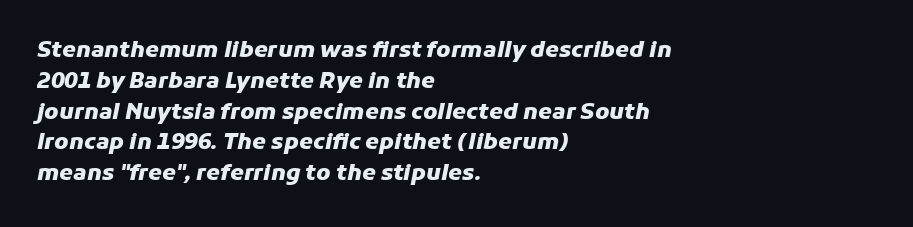
{"italic": "yes", "lean": "right", "slant_degrees": 11, "bold": "yes", "underline": "no", "align": "left", "line_spacing": "normal", "line_spacing_ratio": 1.4, "letter_spacing": "normal", "letter_spacing_em": 0.0, "glyph_px": 22}
